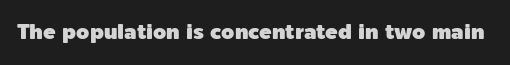
{"italic": "no", "underline": "no", "letter_spacing": "normal", "letter_spacing_em": 0.0, "glyph_px": 21}
